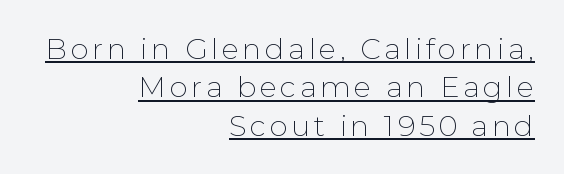
Q: Is the text bold? A: No.
Q: Is the text italic (slanted)? A: No, it is upright.
Q: Is the typeface a serif or a sans-serif typeface? A: Sans-serif.
Q: Is the text underlined? A: Yes.
Q: How is the paragraph aligned? A: Right-aligned.
Q: Is the spacing between lines tight, normal or loose? A: Normal.
Q: Width (condensed, normal, or wide)? A: Normal.
Q: Stroke contrast? A: Low.
Q: x-height? A: Medium.
Q: Monospaced? A: No.
